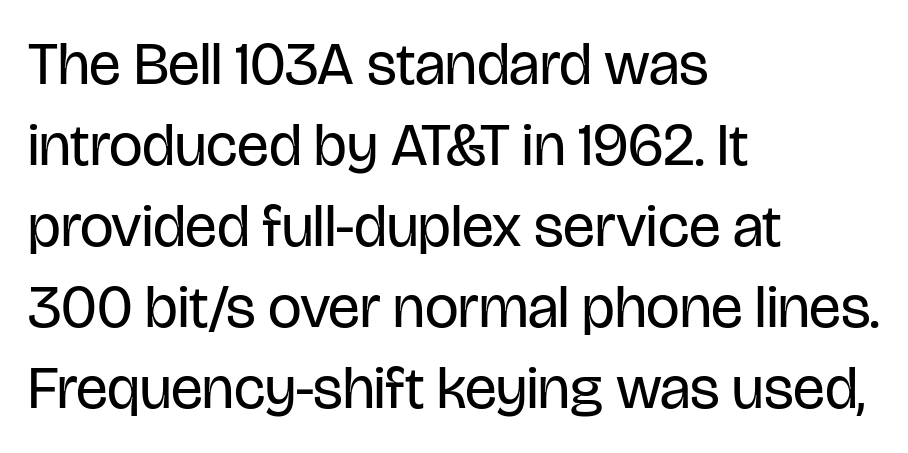
The image shows 60 px regular-weight, condensed sans-serif type, upright; set left-aligned, normal line spacing (1.35x), normal letter spacing, not underlined; low stroke contrast and a large x-height.
